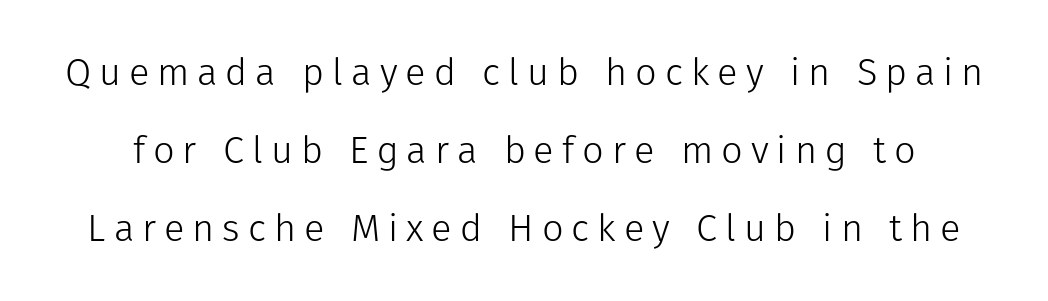
{"serif": "no", "italic": "no", "bold": "no", "weight": "light", "width": "normal", "stroke_contrast": "low", "x_height": "medium", "monospaced": "no", "underline": "no", "line_spacing": "loose", "line_spacing_ratio": 2.05, "letter_spacing": "wide", "letter_spacing_em": 0.21, "glyph_px": 38}
